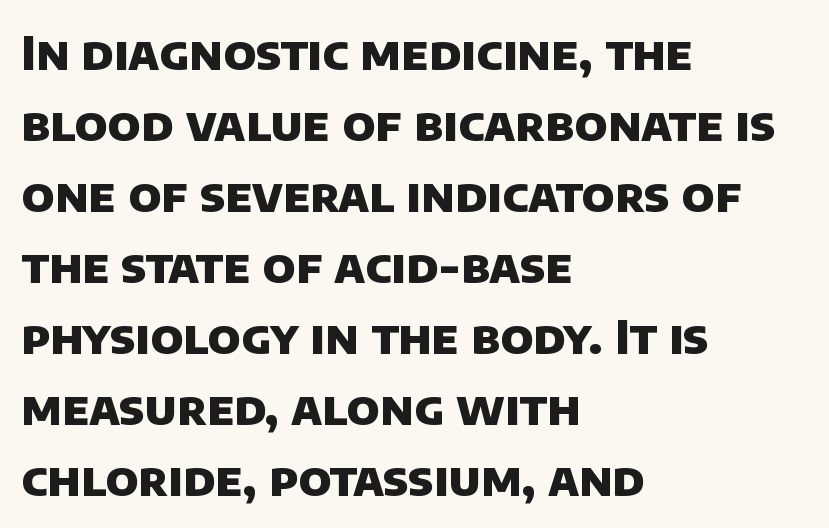
The image shows 47 px heavy sans-serif type; set left-aligned, normal line spacing (1.51x), normal letter spacing, not underlined; low stroke contrast and a large x-height.
